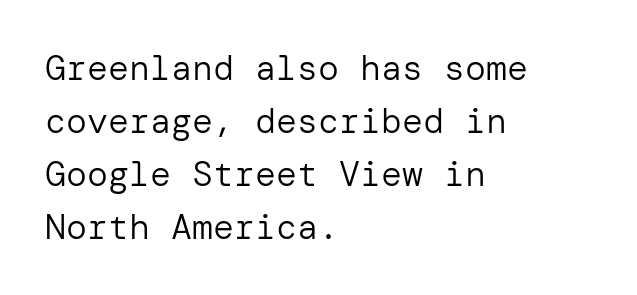
Q: Is the text bold? A: No.
Q: Is the text italic (slanted)? A: No, it is upright.
Q: Is the typeface a serif or a sans-serif typeface? A: Sans-serif.
Q: Is the text underlined? A: No.
Q: How is the paragraph aligned? A: Left-aligned.
Q: Is the spacing between letters normal or unusually wide? A: Normal.
Q: Is the spacing between lines tight, normal or loose? A: Normal.
Q: Width (condensed, normal, or wide)? A: Normal.
Q: Stroke contrast? A: Low.
Q: x-height? A: Medium.
